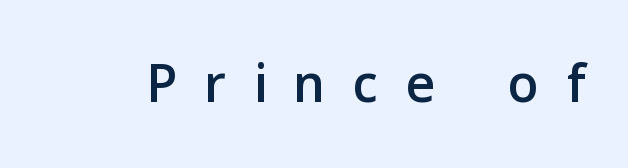
Q: Is the text italic (slanted)? A: No, it is upright.
Q: Is the typeface a serif or a sans-serif typeface? A: Sans-serif.
Q: Is the text underlined? A: No.
Q: Is the spacing between letters normal or unusually wide? A: Unusually wide.
Q: Width (condensed, normal, or wide)? A: Normal.
Q: Stroke contrast? A: Low.
Q: x-height? A: Medium.
Q: Monospaced? A: No.
